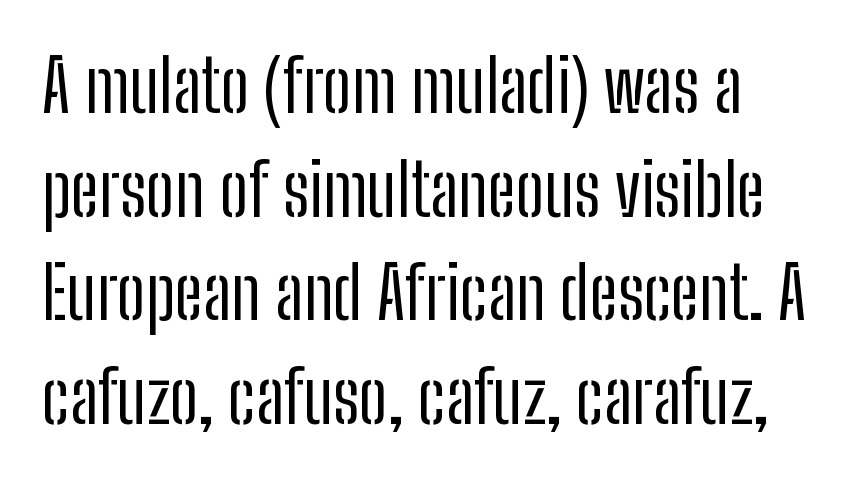
{"serif": "no", "italic": "no", "bold": "no", "weight": "regular", "width": "condensed", "stroke_contrast": "low", "x_height": "medium", "monospaced": "no", "underline": "no", "line_spacing": "normal", "line_spacing_ratio": 1.44, "letter_spacing": "normal", "letter_spacing_em": 0.0, "glyph_px": 72}
